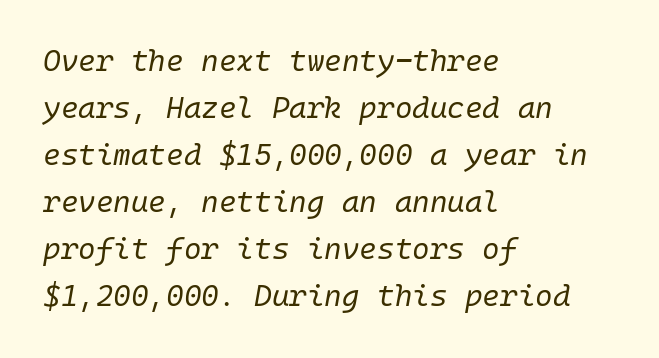
The face used here is rendered with its standard letterfit. Notice how descenders clear the ascenders below comfortably — that's standard leading. Type without underlining. The text block is weighted toward the left margin, trailing off unevenly rightward. Looking at the ascenders, they clearly lean. Stroke thickness stays within the range of a standard reading face or lighter.
